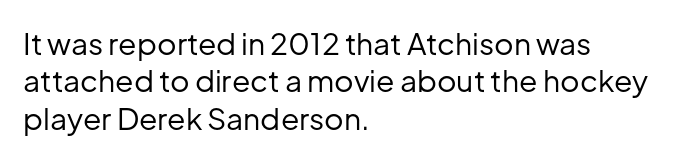
{"serif": "no", "italic": "no", "bold": "no", "weight": "regular", "width": "normal", "stroke_contrast": "low", "x_height": "medium", "monospaced": "no", "underline": "no", "align": "left", "line_spacing": "normal", "line_spacing_ratio": 1.25, "letter_spacing": "normal", "letter_spacing_em": 0.0, "glyph_px": 30}
